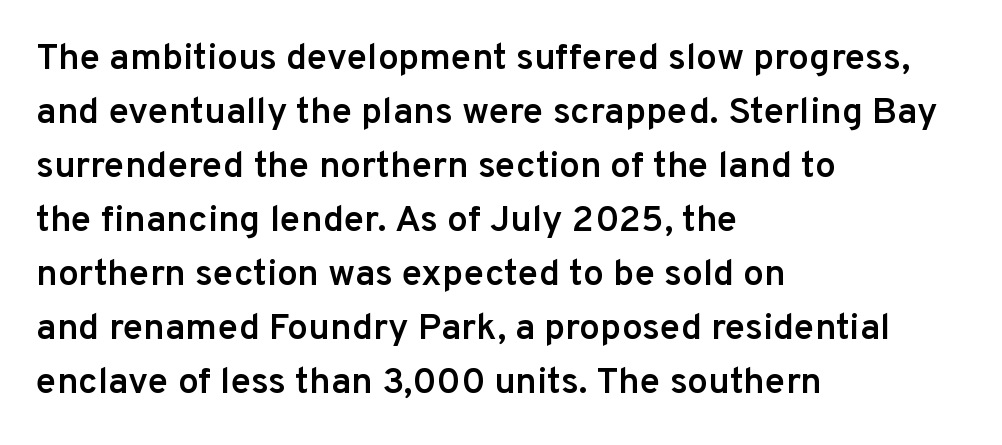
Q: Is the text bold? A: Semi-bold.
Q: Is the text italic (slanted)? A: No, it is upright.
Q: Is the typeface a serif or a sans-serif typeface? A: Sans-serif.
Q: Is the text underlined? A: No.
Q: How is the paragraph aligned? A: Left-aligned.
Q: Is the spacing between letters normal or unusually wide? A: Normal.
Q: Is the spacing between lines tight, normal or loose? A: Normal.
Q: Width (condensed, normal, or wide)? A: Normal.
Q: Stroke contrast? A: Low.
Q: x-height? A: Medium.
Q: Monospaced? A: No.
